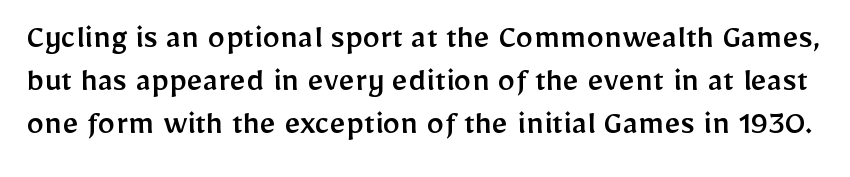
Standard letterfit; no display-style spreading of the glyphs. The typography opts for an upright posture over an oblique one. You could not count columns in this text — the font is proportionally spaced. The passage shown is typeset with a sans-serif family. Each row of text sits above clean, open space.
